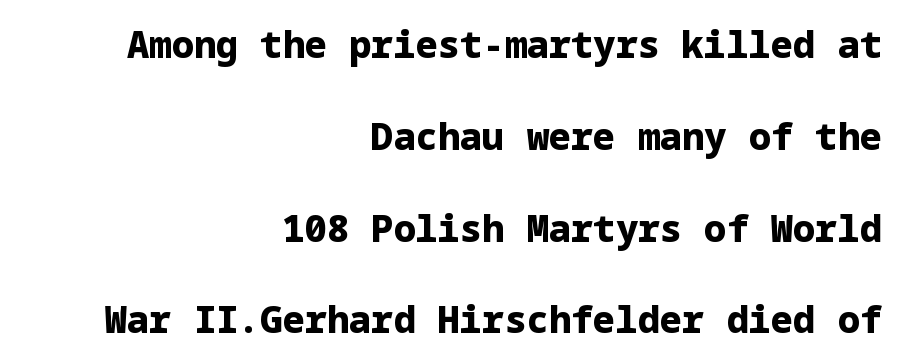
No italicization has been applied; the sample stays upright. Only glyphs here, with clear space below each row. The passage shown has conventional tracking throughout. This sample uses a sans-serif face. Regarding leading, the lines here are spaced well apart. Notice how thick the strokes are: this is what a full bold looks like.
